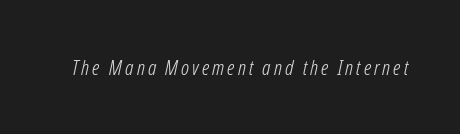
Type without underlining. Weight: regular or lighter. Italic? Definitely — the glyphs are oblique.
